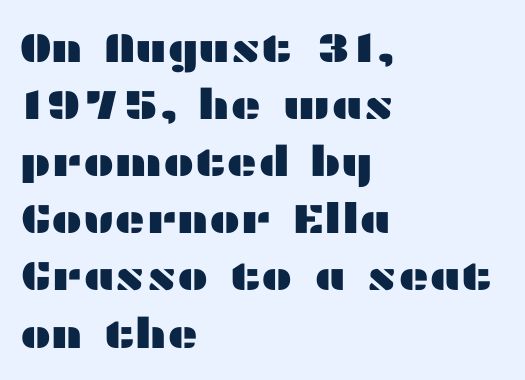
Q: Is the text italic (slanted)? A: No, it is upright.
Q: Is the typeface a serif or a sans-serif typeface? A: Sans-serif.
Q: Is the text underlined? A: No.
Q: How is the paragraph aligned? A: Left-aligned.
Q: Is the spacing between letters normal or unusually wide? A: Normal.
Q: Is the spacing between lines tight, normal or loose? A: Normal.
Q: Width (condensed, normal, or wide)? A: Wide.
Q: Stroke contrast? A: Medium.
Q: x-height? A: Medium.
Q: Monospaced? A: No.
